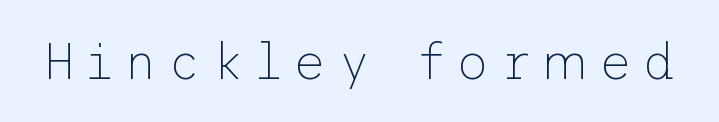
{"serif": "no", "italic": "no", "bold": "no", "weight": "thin", "width": "normal", "stroke_contrast": "low", "x_height": "medium", "underline": "no", "letter_spacing": "wide", "letter_spacing_em": 0.22, "glyph_px": 51}
